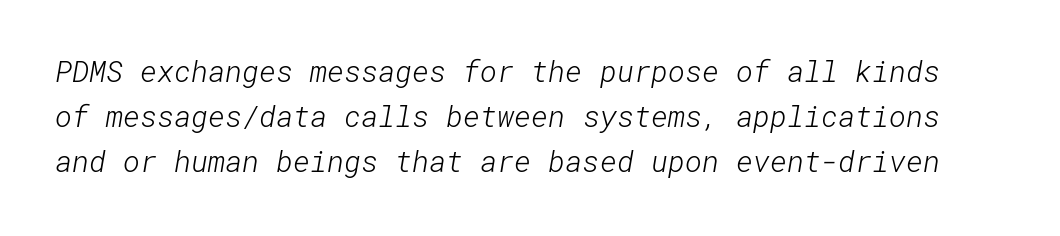
The image shows 29 px light sans-serif type; set normal line spacing (1.56x), normal letter spacing, not underlined; low stroke contrast and a medium x-height.
